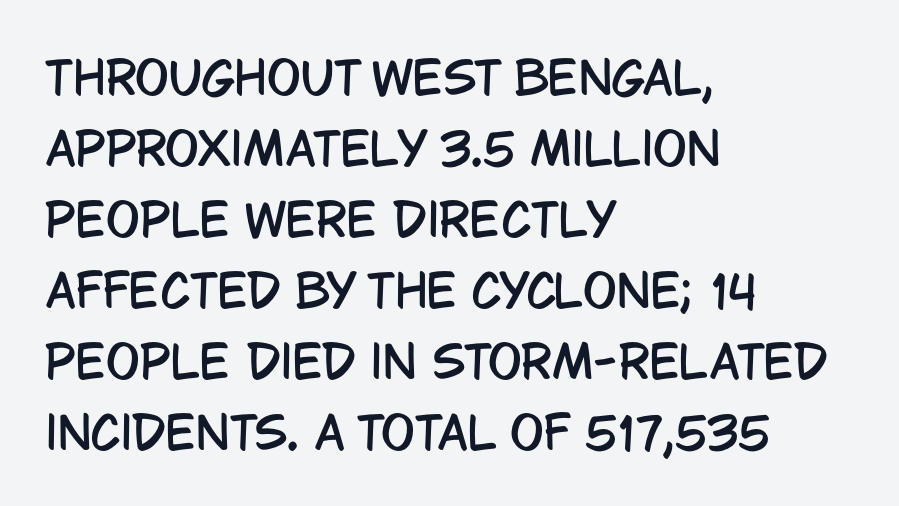
The image shows 45 px condensed sans-serif type, upright; set left-aligned, normal line spacing (1.58x), normal letter spacing, not underlined; low stroke contrast and a large x-height.
